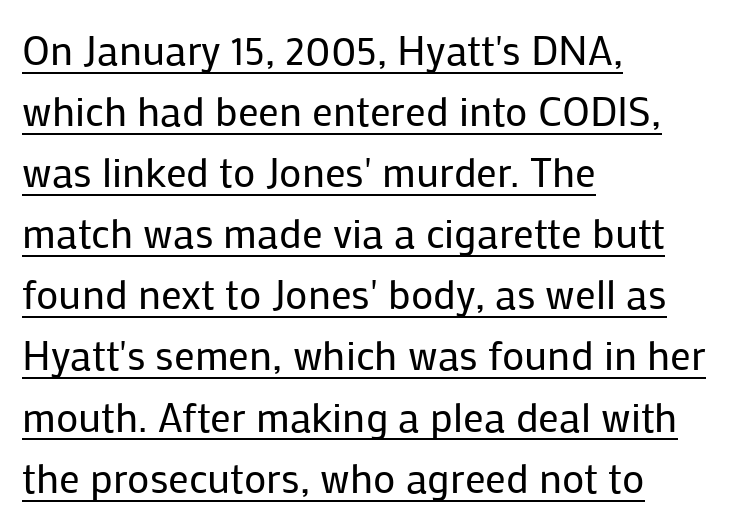
Regular leading. The setting favours the left margin, as ordinary paragraphs usually do. Is the stroke heavy? The answer is a plain regular-or-lighter. Style check: upright.
